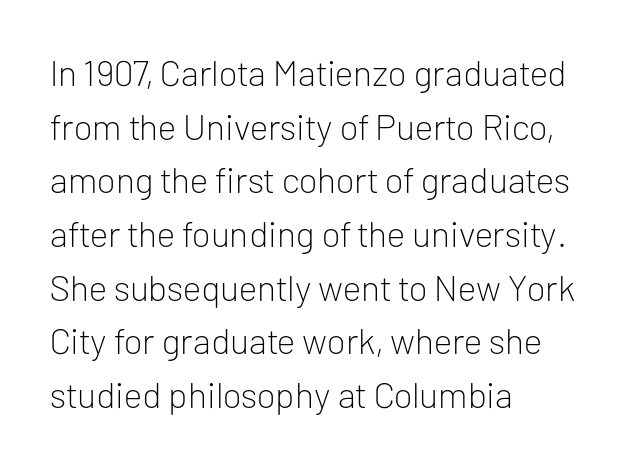
Stroke thickness stays within the range of a standard reading face or lighter. The letters sit at their default tracking, neither squeezed nor spread. The paragraph has a hard left edge and a soft right edge. The type family on display is of the sans-serif kind.
